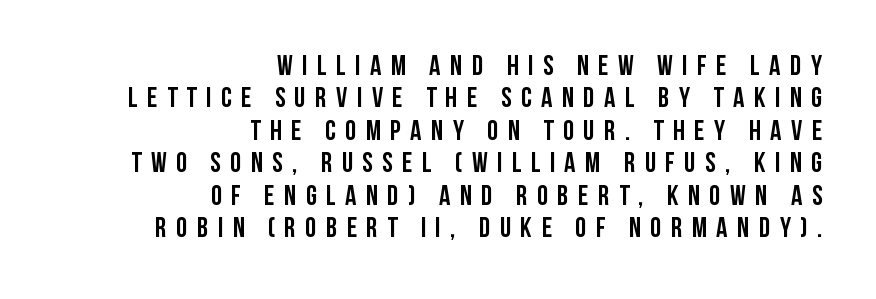
The lines are quadded right. Just letters on the line, the space beneath them empty. The face used here is proportionally spaced, like ordinary book or web type. Chunky letters — that's bold for sure.
